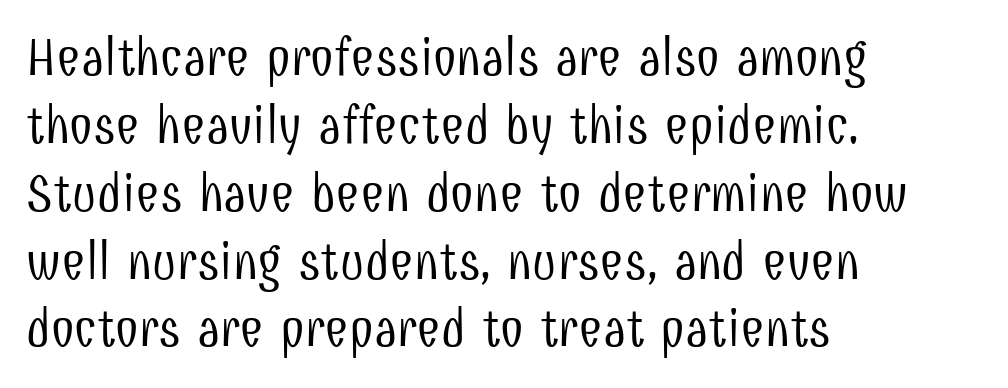
The rendering shows plain stroke endings on the letterforms — a sans-serif design. The zone under the glyphs is completely vacant. Think of a printed novel: that variable character pitch is what you see here. All the whitespace from short lines collects on the right. Standard letterfit; no display-style spreading of the glyphs. These lines sit exactly where default settings would place them.
